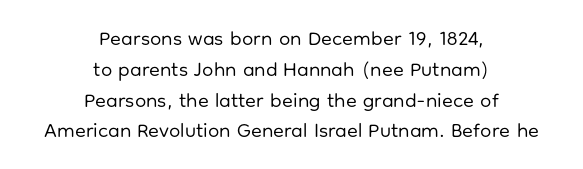
The image shows 20 px text type, upright; set centered, normal line spacing (1.54x), normal letter spacing, not underlined.
